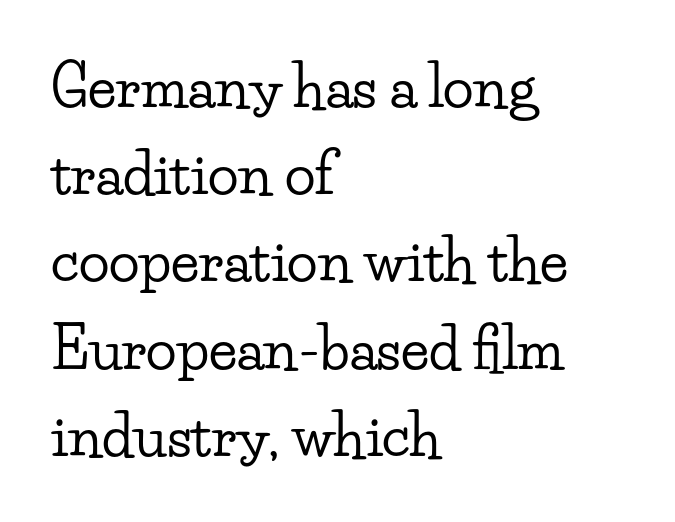
Q: Is the text italic (slanted)? A: No, it is upright.
Q: Is the typeface a serif or a sans-serif typeface? A: Serif.
Q: Is the text underlined? A: No.
Q: How is the paragraph aligned? A: Left-aligned.
Q: Is the spacing between letters normal or unusually wide? A: Normal.
Q: Is the spacing between lines tight, normal or loose? A: Normal.
Q: Width (condensed, normal, or wide)? A: Wide.
Q: Stroke contrast? A: Low.
Q: x-height? A: Small.
Q: Monospaced? A: No.
